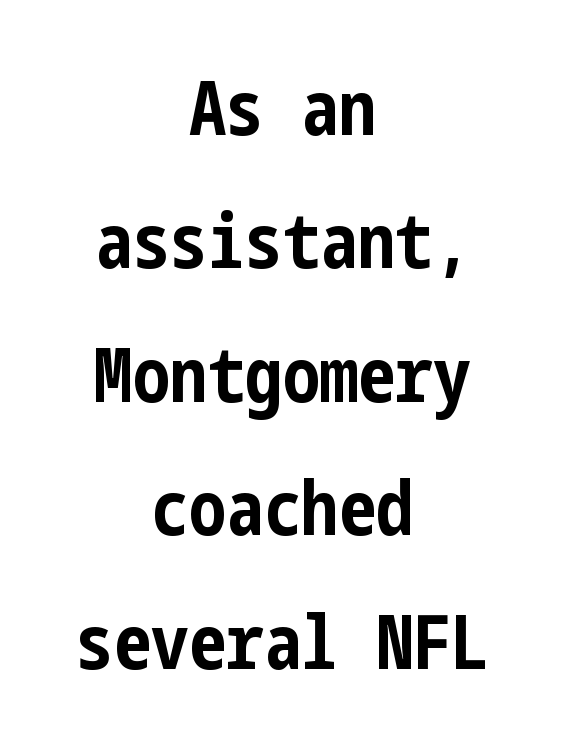
{"serif": "no", "italic": "no", "bold": "yes", "weight": "bold", "width": "condensed", "stroke_contrast": "low", "x_height": "medium", "underline": "no", "align": "center", "line_spacing_ratio": 1.78, "letter_spacing": "normal", "letter_spacing_em": 0.0, "glyph_px": 75}
